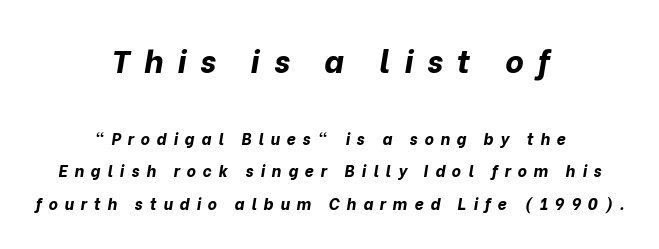
Q: Is the text bold? A: Yes.
Q: Is the text italic (slanted)? A: Yes, it leans right by about 10 degrees.
Q: Is the text underlined? A: No.
Q: How is the paragraph aligned? A: Centered.
Q: Is the spacing between letters normal or unusually wide? A: Unusually wide.
Q: Is the spacing between lines tight, normal or loose? A: Loose.
Q: Which block of text is set in a larger size, the first (top) or the second (bottom)? A: The first (top) one.
Q: Width (condensed, normal, or wide)? A: Normal.
Q: Stroke contrast? A: Low.
Q: x-height? A: Medium.
Q: Monospaced? A: No.
